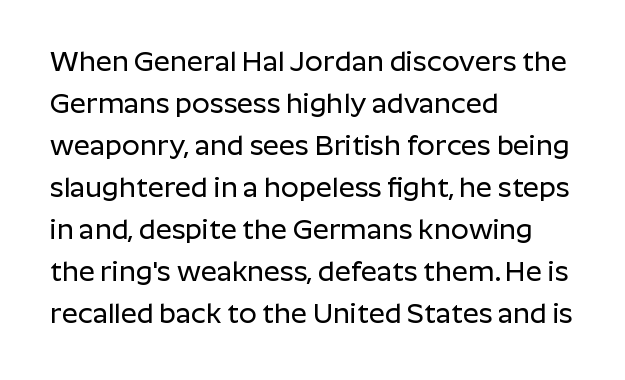
This is sans-serif lettering, the kind often seen on screens and signage. Summary of vertical rhythm: regular, with standard interline spacing. Note the varied advance widths — an 'i' is clearly narrower than an 'm'. Students, note that the glyphs here touch the page at normal intervals. No italicization has been applied; the sample stays upright.
